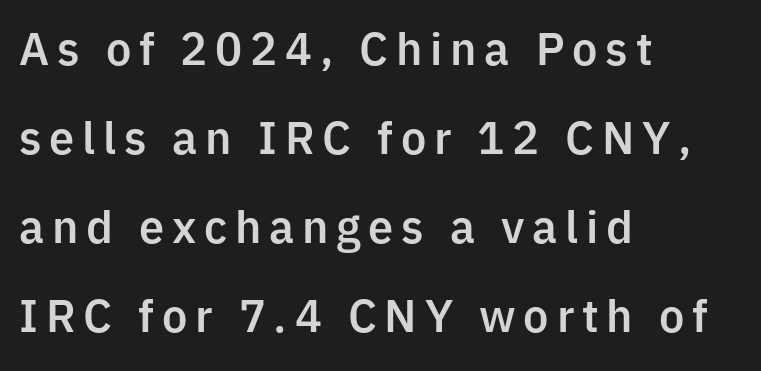
The image shows 43 px sans-serif type, upright; set left-aligned, loose line spacing (2.07x), not underlined; low stroke contrast and a medium x-height.
